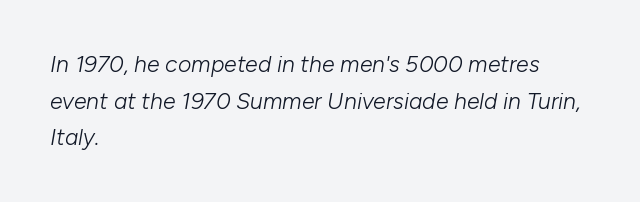
The image shows 23 px text type, italic (leaning right); set left-aligned, normal line spacing (1.59x), normal letter spacing, not underlined.
